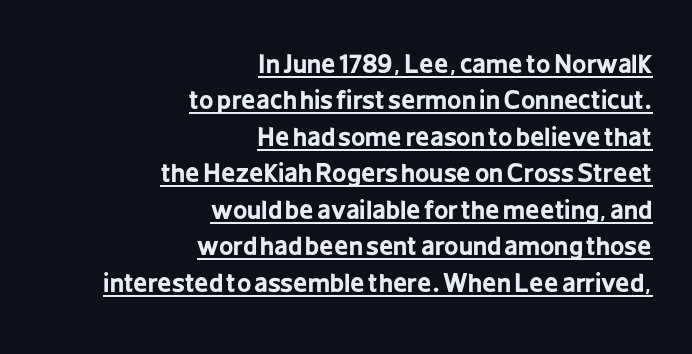
Unlike italic type, these characters show no tilt at all. The passage shown has conventional tracking throughout. Students, observe the line beneath the letters — that is underlining. The typesetting leans heavy: a genuine bold. A typesetter would call this leading conventional body-copy spacing. In CSS terms this would be text-align: right.
